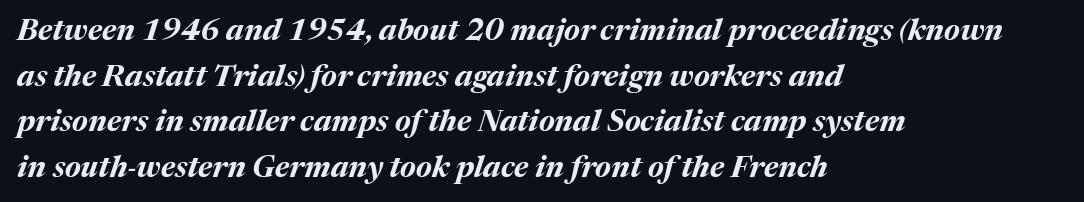
The image shows 30 px bold type, italic (leaning right); set left-aligned, normal line spacing (1.52x), normal letter spacing, not underlined; medium stroke contrast and a medium x-height.
